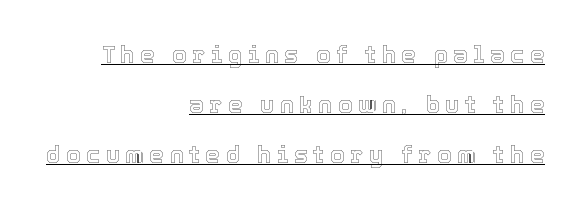
Q: Is the text italic (slanted)? A: No, it is upright.
Q: Is the text underlined? A: Yes.
Q: How is the paragraph aligned? A: Right-aligned.
Q: Is the spacing between letters normal or unusually wide? A: Unusually wide.
Q: Is the spacing between lines tight, normal or loose? A: Loose.
